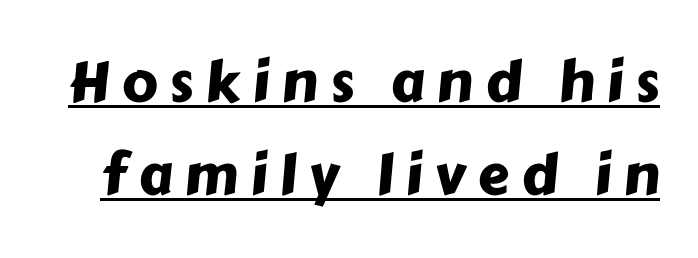
Q: Is the typeface a serif or a sans-serif typeface? A: Sans-serif.
Q: Is the text underlined? A: Yes.
Q: Is the spacing between letters normal or unusually wide? A: Unusually wide.
Q: Is the spacing between lines tight, normal or loose? A: Normal.
Q: Width (condensed, normal, or wide)? A: Normal.
Q: Stroke contrast? A: Low.
Q: x-height? A: Medium.
Q: Monospaced? A: No.
